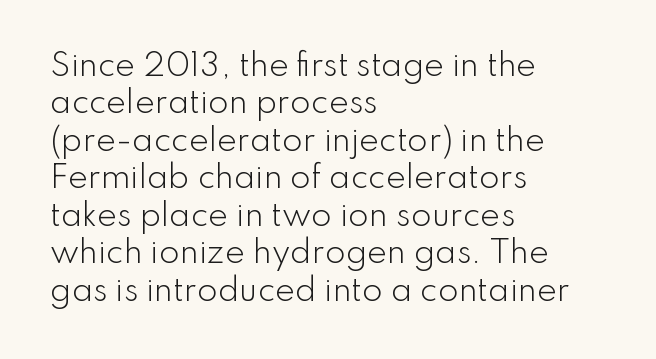
{"serif": "no", "italic": "no", "bold": "no", "weight": "light", "width": "normal", "stroke_contrast": "low", "x_height": "small", "monospaced": "no", "underline": "no", "align": "left", "line_spacing": "normal", "line_spacing_ratio": 1.25, "letter_spacing": "normal", "letter_spacing_em": 0.0, "glyph_px": 30}
